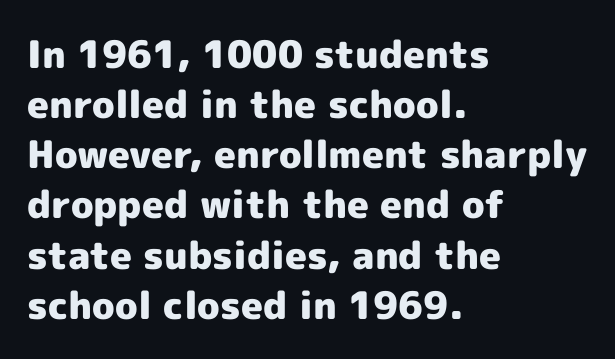
{"serif": "no", "italic": "no", "bold": "yes", "weight": "heavy", "width": "normal", "x_height": "medium", "monospaced": "no", "underline": "no", "align": "left", "line_spacing": "normal", "line_spacing_ratio": 1.32, "letter_spacing": "normal", "letter_spacing_em": 0.0, "glyph_px": 38}
